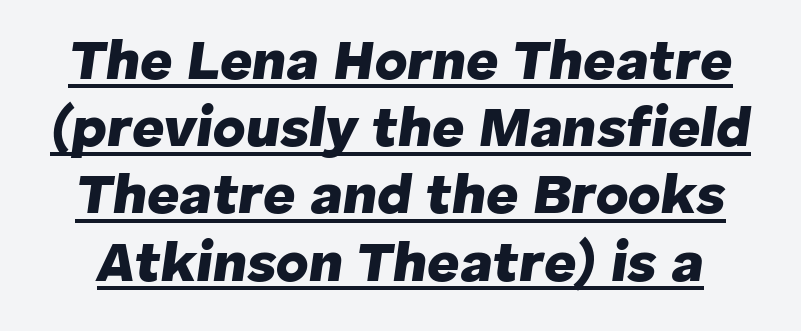
{"italic": "yes", "lean": "right", "slant_degrees": 8, "bold": "yes", "weight": "heavy", "width": "normal", "stroke_contrast": "low", "x_height": "medium", "monospaced": "no", "underline": "yes", "line_spacing_ratio": 1.2, "letter_spacing": "normal", "letter_spacing_em": 0.0, "glyph_px": 56}
